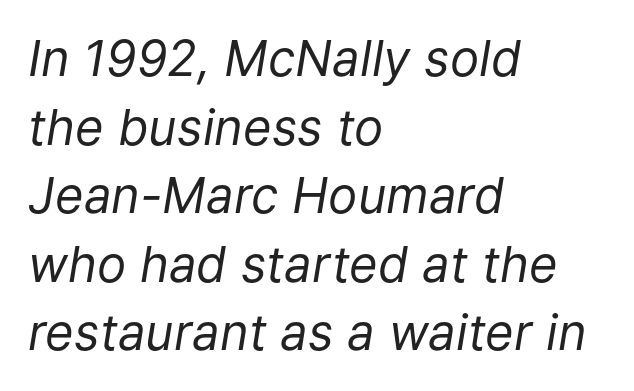
Is the type heavy? It reads as light-to-regular instead. Varying glyph widths throughout — classic text-font behaviour. An italicized treatment has been applied to the whole sample. The block of text has a typical density, with ordinary space between rows.
